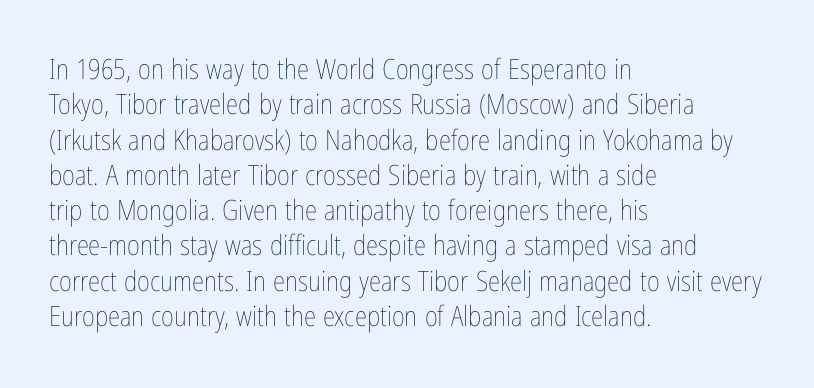
Does the lettering tilt? It doesn't — this is upright. The block of text has a typical density, with ordinary space between rows. Stems here are at most as thick as an everyday book face. The space directly below the letters is spotless. The tracking reads as untouched default to a designer's eye.
